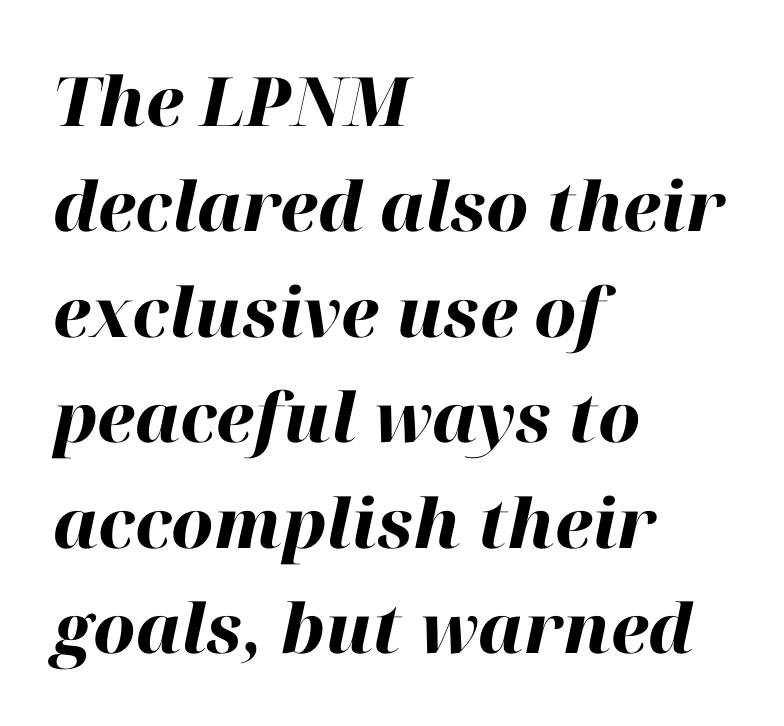
{"italic": "yes", "lean": "right", "slant_degrees": 12, "bold": "yes", "weight": "heavy", "width": "normal", "stroke_contrast": "high", "x_height": "medium", "monospaced": "no", "underline": "no", "align": "left", "line_spacing": "normal", "line_spacing_ratio": 1.55, "letter_spacing": "normal", "letter_spacing_em": 0.0, "glyph_px": 68}
